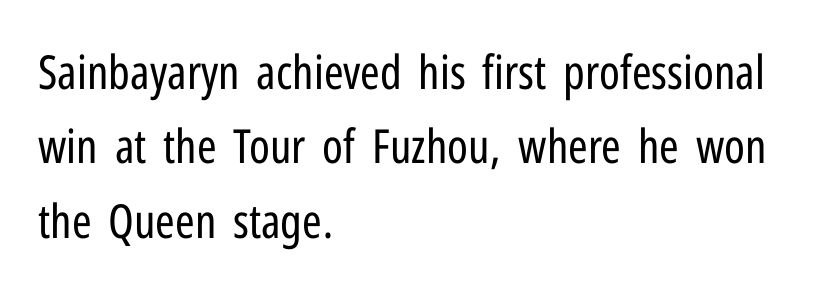
{"serif": "no", "italic": "no", "bold": "no", "weight": "regular", "width": "condensed", "stroke_contrast": "low", "x_height": "medium", "monospaced": "no", "underline": "no", "align": "left", "line_spacing": "normal", "line_spacing_ratio": 1.58, "letter_spacing": "normal", "letter_spacing_em": 0.0, "glyph_px": 47}
